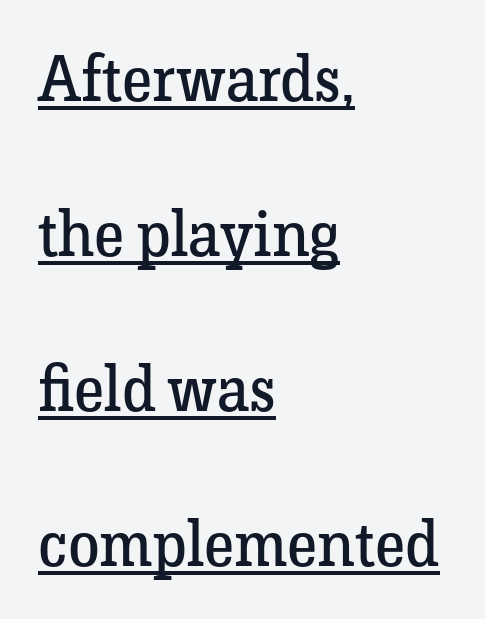
Q: Is the text bold? A: No.
Q: Is the text italic (slanted)? A: No, it is upright.
Q: Is the typeface a serif or a sans-serif typeface? A: Serif.
Q: Is the text underlined? A: Yes.
Q: How is the paragraph aligned? A: Left-aligned.
Q: Is the spacing between letters normal or unusually wide? A: Normal.
Q: Is the spacing between lines tight, normal or loose? A: Loose.
Q: Width (condensed, normal, or wide)? A: Normal.
Q: Stroke contrast? A: Low.
Q: x-height? A: Medium.
Q: Monospaced? A: No.
